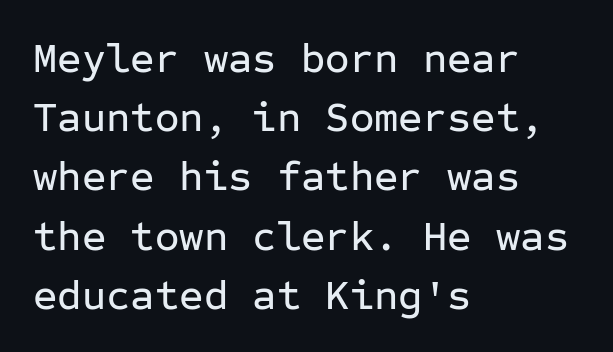
The specimen omits any rule beneath the text block's lines. Fixed-width glyphs throughout — classic coding-font behaviour. In terms of letterform style, serifs are entirely absent. The rows are spaced the way most documents space them.
